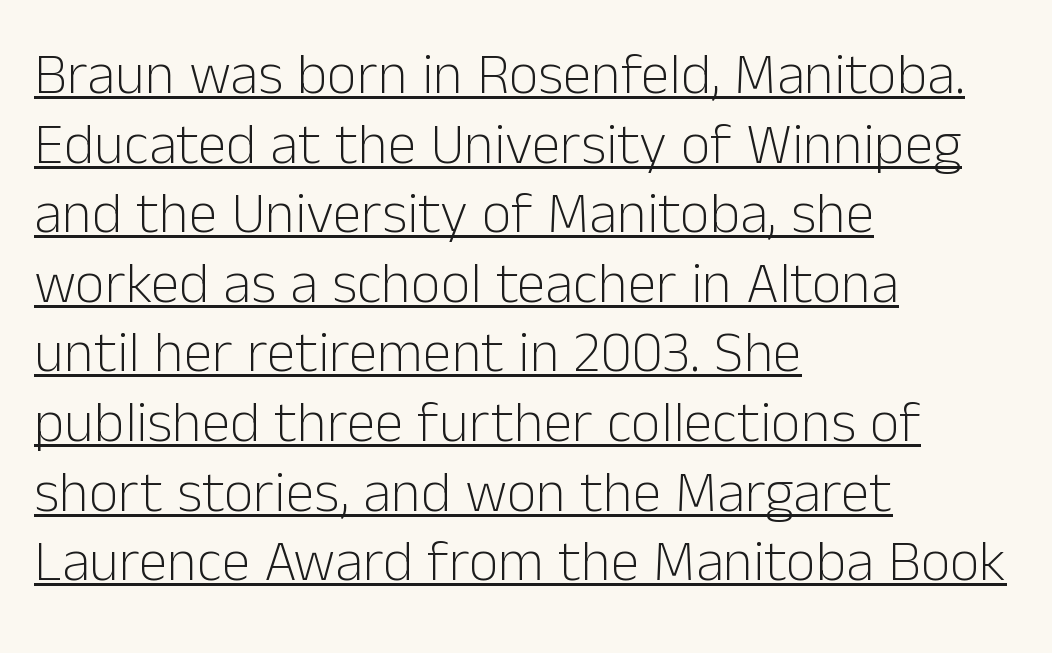
{"serif": "no", "italic": "no", "bold": "no", "weight": "light", "width": "normal", "stroke_contrast": "low", "x_height": "medium", "monospaced": "no", "underline": "yes", "align": "left", "line_spacing_ratio": 1.2, "letter_spacing": "normal", "letter_spacing_em": 0.0, "glyph_px": 58}
